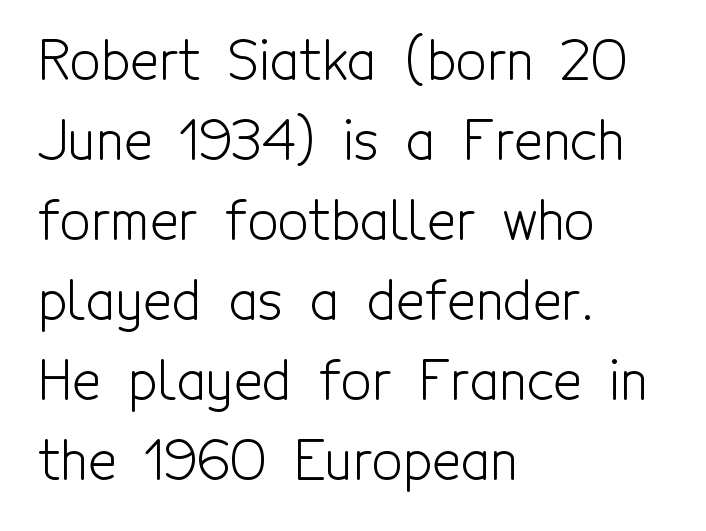
The image shows 54 px light, condensed sans-serif type, upright; set left-aligned, normal line spacing (1.48x), normal letter spacing, not underlined; a medium x-height.
